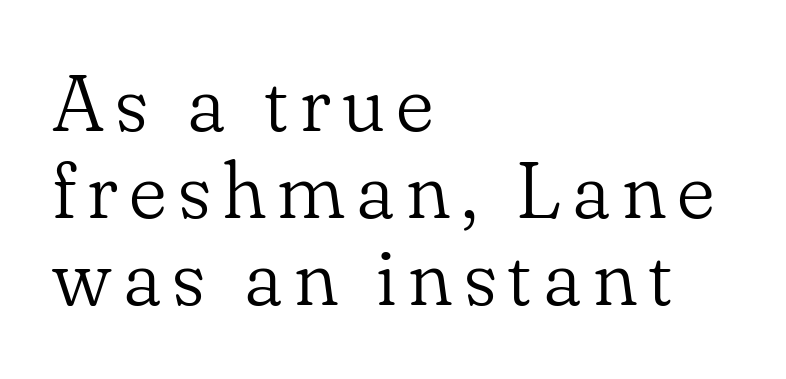
Q: Is the text bold? A: No.
Q: Is the text italic (slanted)? A: No, it is upright.
Q: Is the typeface a serif or a sans-serif typeface? A: Serif.
Q: Is the text underlined? A: No.
Q: How is the paragraph aligned? A: Left-aligned.
Q: Is the spacing between lines tight, normal or loose? A: Tight.
Q: Width (condensed, normal, or wide)? A: Normal.
Q: Stroke contrast? A: Low.
Q: x-height? A: Small.
Q: Monospaced? A: No.
